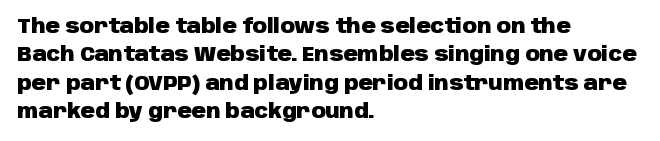
Q: Is the text bold? A: Yes.
Q: Is the text italic (slanted)? A: No, it is upright.
Q: Is the text underlined? A: No.
Q: How is the paragraph aligned? A: Left-aligned.
Q: Is the spacing between letters normal or unusually wide? A: Normal.
Q: Is the spacing between lines tight, normal or loose? A: Normal.
